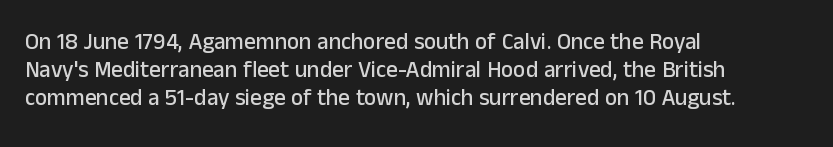
The image shows 23 px text type, upright; set left-aligned, line spacing 1.22x, normal letter spacing, not underlined.
